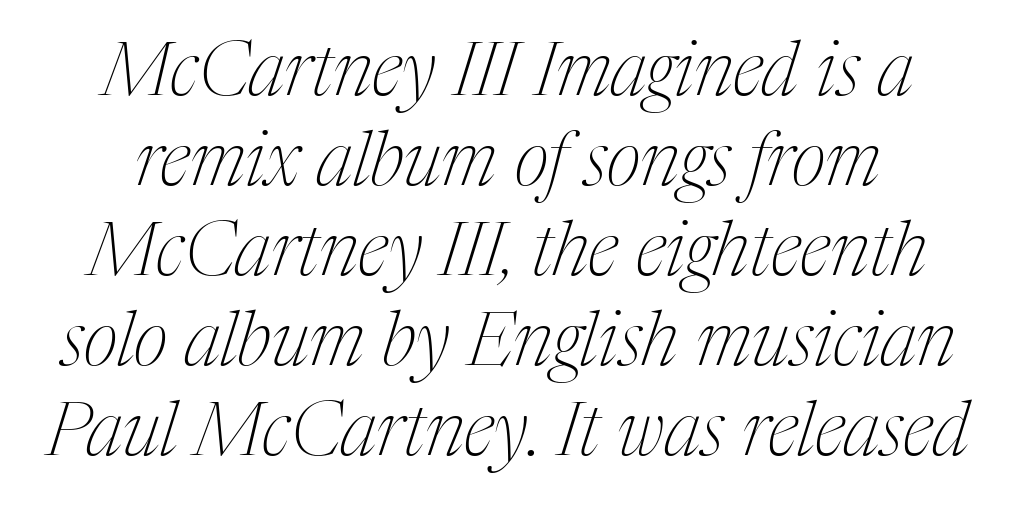
The image shows 75 px thin, condensed serif type, italic (leaning right); set line spacing 1.2x, normal letter spacing, not underlined; medium stroke contrast and a medium x-height.
